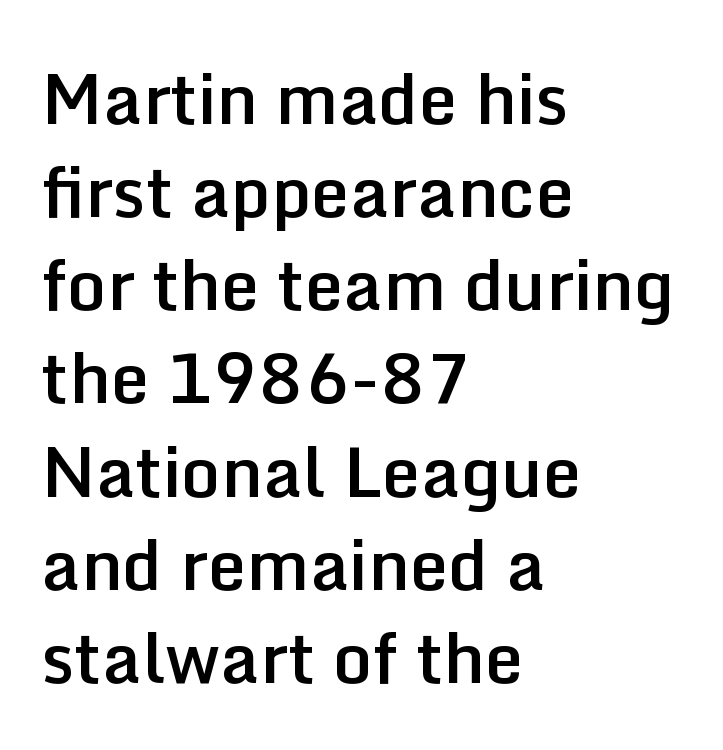
The image shows 69 px semibold sans-serif type, upright; set left-aligned, normal line spacing (1.35x), normal letter spacing, not underlined; low stroke contrast and a medium x-height.
